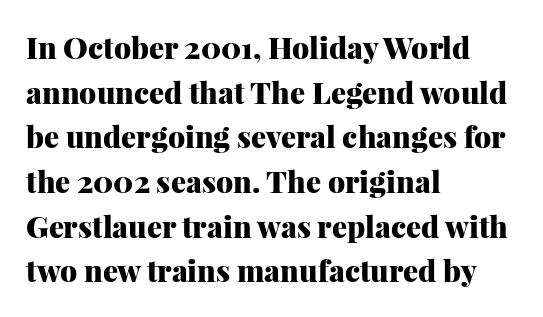
{"serif": "yes", "italic": "no", "bold": "yes", "weight": "heavy", "width": "normal", "stroke_contrast": "medium", "x_height": "medium", "monospaced": "no", "underline": "no", "align": "left", "line_spacing": "normal", "line_spacing_ratio": 1.49, "letter_spacing": "normal", "letter_spacing_em": 0.0, "glyph_px": 30}
